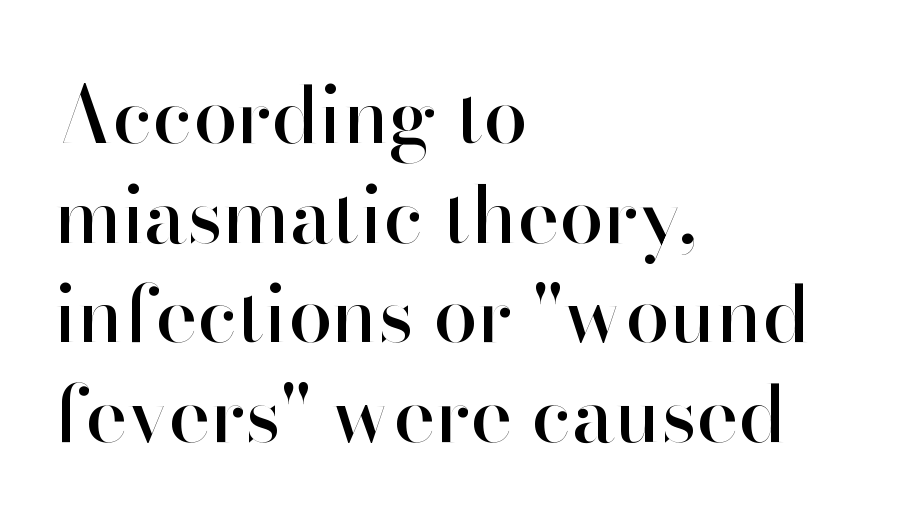
{"serif": "no", "italic": "no", "width": "normal", "stroke_contrast": "high", "x_height": "small", "monospaced": "no", "underline": "no", "align": "left", "line_spacing": "normal", "line_spacing_ratio": 1.26, "letter_spacing": "normal", "letter_spacing_em": 0.0, "glyph_px": 79}
